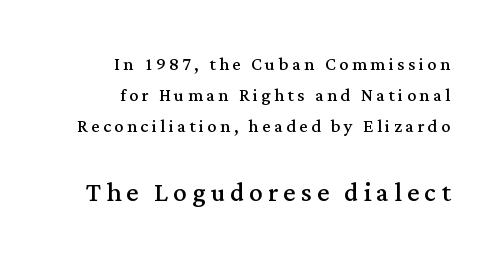
The image shows 34 px regular-weight serif type, upright; set right-aligned, normal line spacing (1.34x), not underlined; the second (bottom) block is 1.48x larger; medium stroke contrast and a medium x-height.
